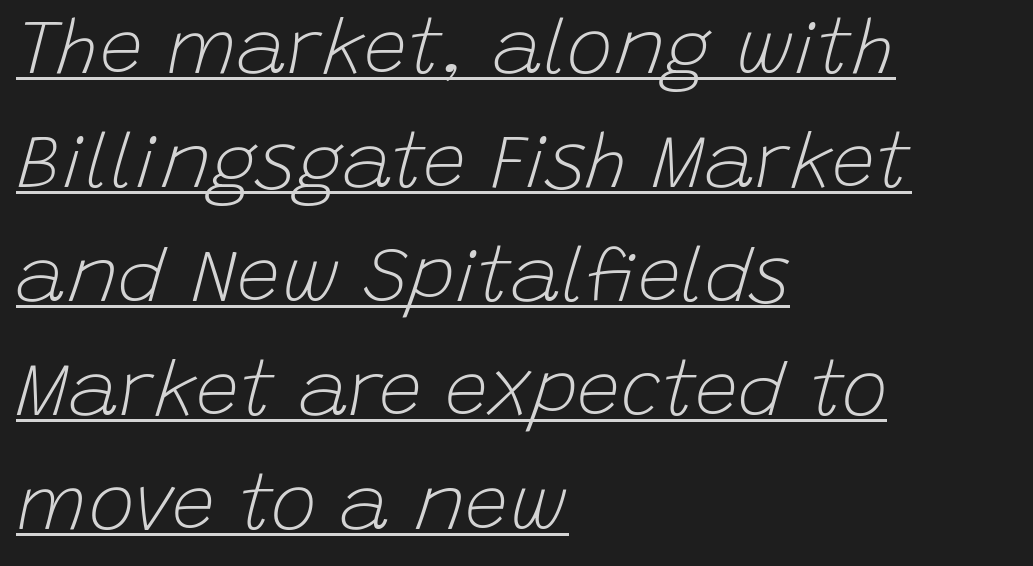
The image shows 77 px light type, italic (leaning right); set left-aligned, normal line spacing (1.48x), normal letter spacing, underlined; low stroke contrast and a large x-height.
